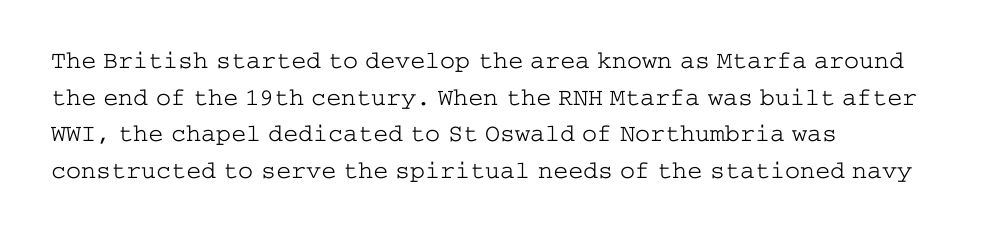
{"italic": "no", "bold": "no", "underline": "no", "align": "left", "line_spacing": "normal", "line_spacing_ratio": 1.47, "letter_spacing": "normal", "letter_spacing_em": 0.0, "glyph_px": 25}
